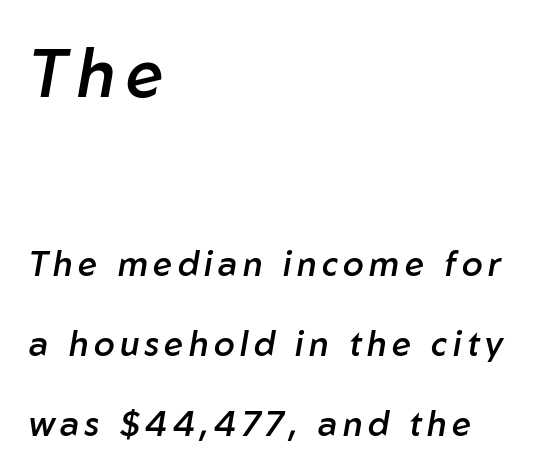
The image shows 67 px semibold type, italic (leaning right); set left-aligned, loose line spacing (2.36x), not underlined; the first (top) block is 1.97x larger; low stroke contrast and a medium x-height.
